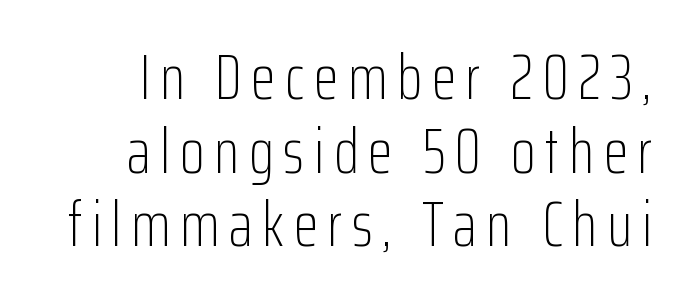
Q: Is the text bold? A: No.
Q: Is the text italic (slanted)? A: No, it is upright.
Q: Is the typeface a serif or a sans-serif typeface? A: Sans-serif.
Q: Is the text underlined? A: No.
Q: How is the paragraph aligned? A: Right-aligned.
Q: Is the spacing between lines tight, normal or loose? A: Tight.
Q: Width (condensed, normal, or wide)? A: Condensed.
Q: Stroke contrast? A: Low.
Q: x-height? A: Medium.
Q: Monospaced? A: No.
